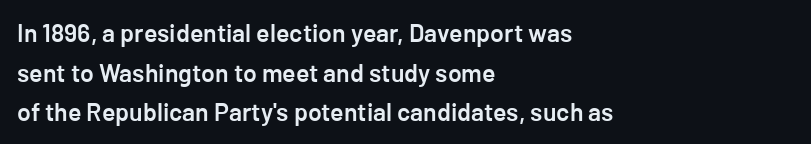
The image shows 25 px text type, upright; set left-aligned, normal line spacing (1.59x), normal letter spacing, not underlined.
